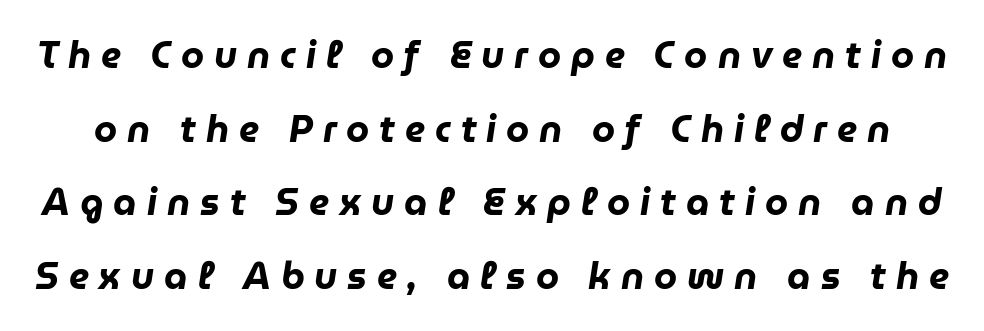
The image shows 37 px heavy type, italic (leaning right); set loose line spacing (1.99x), unusually wide letter spacing (+0.27 em), not underlined; low stroke contrast and a medium x-height.
